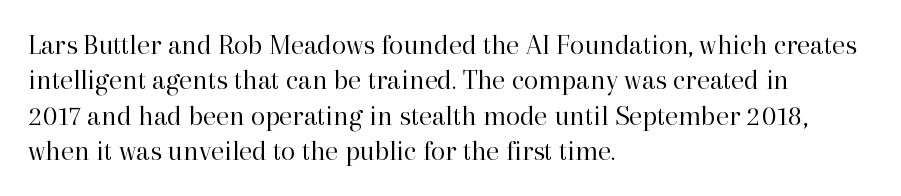
The image shows 29 px regular-weight serif type, upright; set left-aligned, line spacing 1.22x, normal letter spacing, not underlined; high stroke contrast and a medium x-height.
